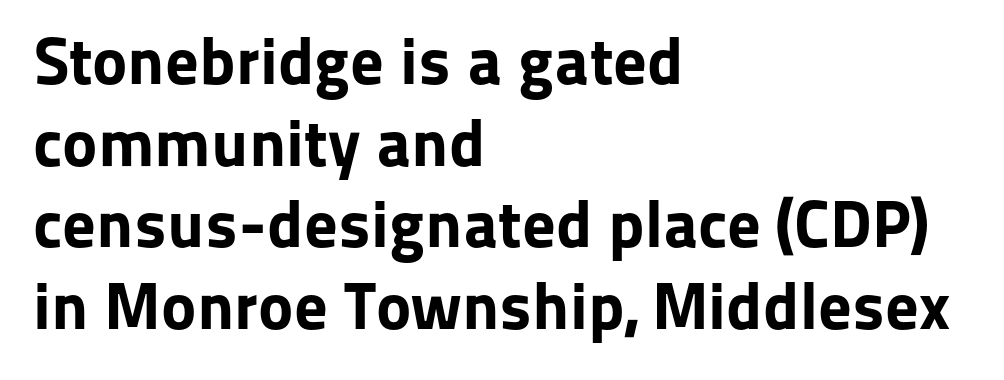
The image shows 67 px bold sans-serif type, upright; set left-aligned, line spacing 1.22x, normal letter spacing, not underlined; low stroke contrast and a medium x-height.
